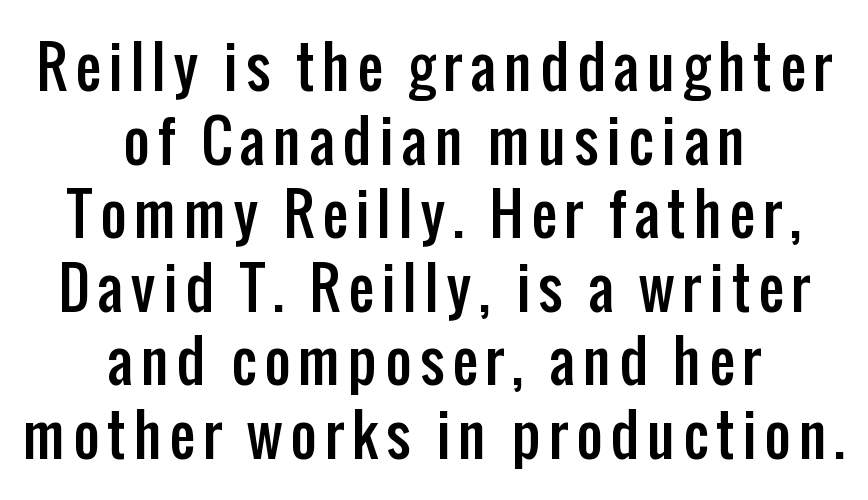
{"serif": "no", "italic": "no", "width": "condensed", "stroke_contrast": "low", "x_height": "medium", "monospaced": "no", "underline": "no", "align": "center", "line_spacing": "normal", "line_spacing_ratio": 1.29, "glyph_px": 57}
